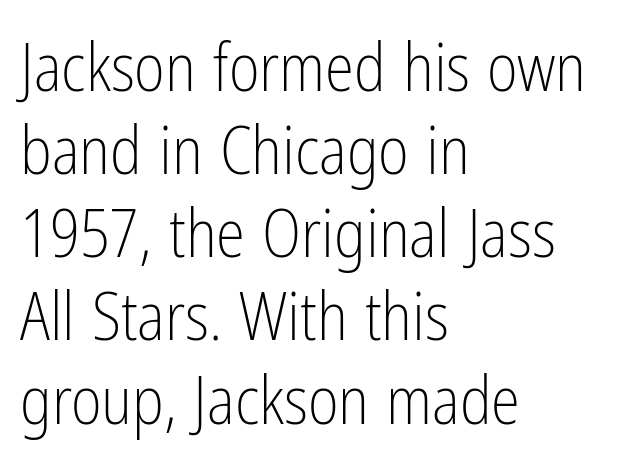
The image shows 66 px light, condensed sans-serif type, upright; set left-aligned, normal line spacing (1.26x), normal letter spacing, not underlined; low stroke contrast and a medium x-height.
